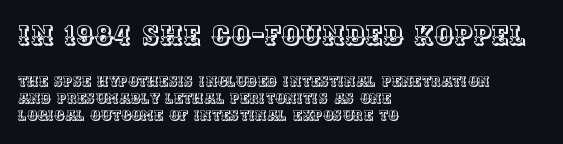
{"italic": "no", "underline": "no", "align": "left", "line_spacing_ratio": 1.21, "letter_spacing": "normal", "letter_spacing_em": 0.0, "larger_block": "first", "size_ratio": 1.93, "glyph_px": 27}
